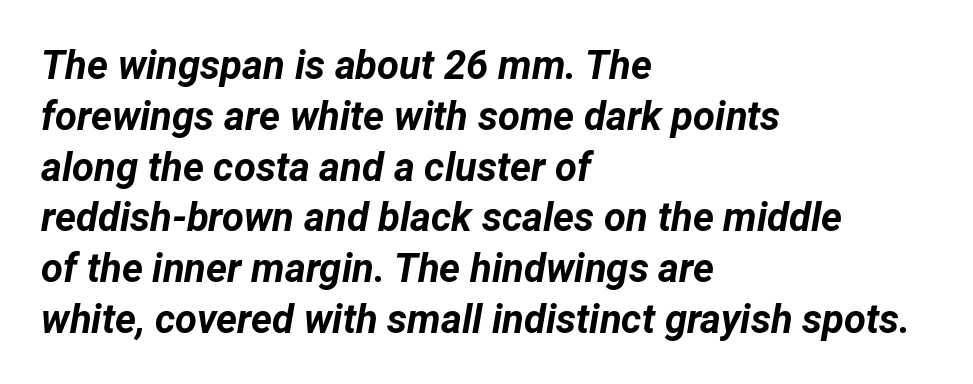
Q: Is the text bold? A: Yes.
Q: Is the text italic (slanted)? A: Yes, it leans right by about 12 degrees.
Q: Is the text underlined? A: No.
Q: How is the paragraph aligned? A: Left-aligned.
Q: Is the spacing between letters normal or unusually wide? A: Normal.
Q: Is the spacing between lines tight, normal or loose? A: Normal.
Q: Width (condensed, normal, or wide)? A: Normal.
Q: Stroke contrast? A: Low.
Q: x-height? A: Medium.
Q: Monospaced? A: No.
